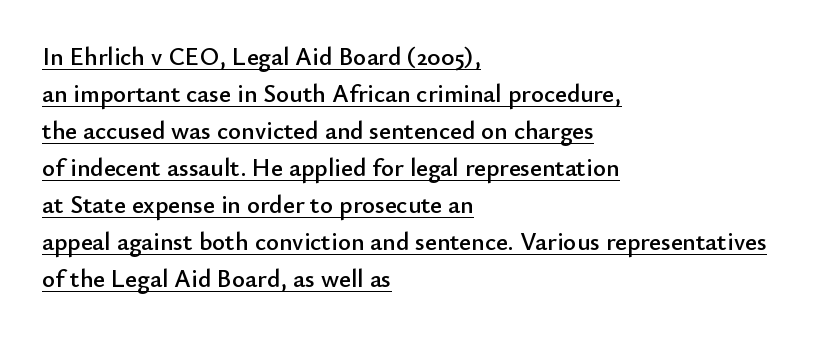
The image shows 25 px text type, upright; set left-aligned, normal line spacing (1.48x), normal letter spacing, underlined.
